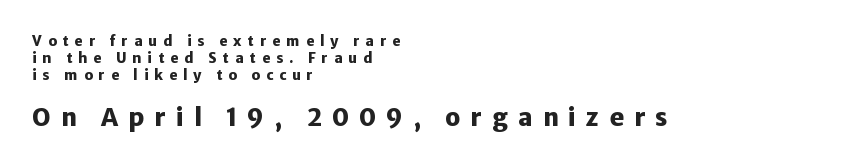
Q: Is the text bold? A: Yes.
Q: Is the text italic (slanted)? A: No, it is upright.
Q: Is the text underlined? A: No.
Q: How is the paragraph aligned? A: Left-aligned.
Q: Is the spacing between letters normal or unusually wide? A: Unusually wide.
Q: Which block of text is set in a larger size, the first (top) or the second (bottom)? A: The second (bottom) one.
